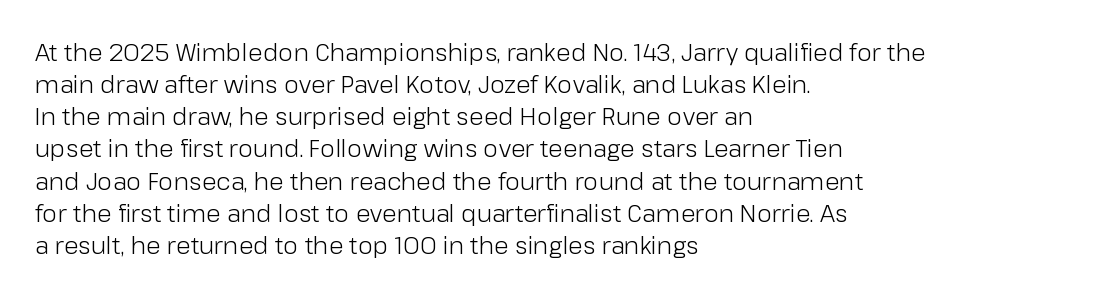
Q: Is the text bold? A: No.
Q: Is the text italic (slanted)? A: No, it is upright.
Q: Is the text underlined? A: No.
Q: How is the paragraph aligned? A: Left-aligned.
Q: Is the spacing between letters normal or unusually wide? A: Normal.
Q: Is the spacing between lines tight, normal or loose? A: Normal.
